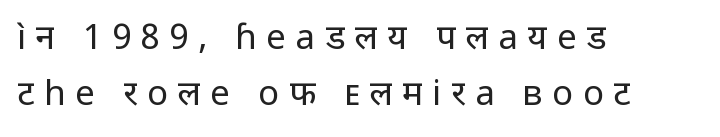
The image shows 35 px regular-weight sans-serif type, upright; set left-aligned, normal line spacing (1.6x), unusually wide letter spacing (+0.27 em), not underlined; low stroke contrast and a medium x-height.
